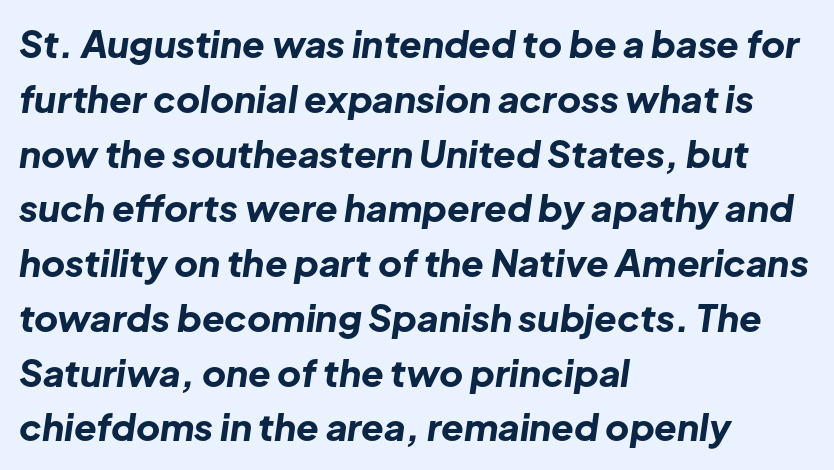
Weight check: bold — yes, fully. Here the designer chose a conventional face with non-uniform glyph widths. The rows are spaced the way most documents space them. Looking at the ascenders, they clearly lean. Words float on clear page, feet unadorned. Left-aligned paragraph, ragged on the right.
